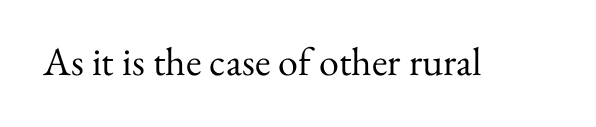
The image shows 40 px regular-weight serif type, upright; set normal letter spacing, not underlined; medium stroke contrast and a small x-height.
